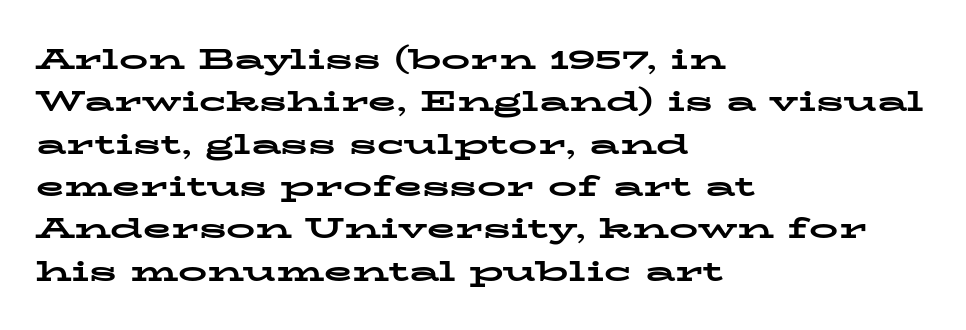
{"serif": "yes", "italic": "no", "bold": "yes", "weight": "bold", "width": "wide", "stroke_contrast": "low", "x_height": "medium", "monospaced": "no", "underline": "no", "align": "left", "line_spacing": "normal", "line_spacing_ratio": 1.46, "letter_spacing": "normal", "letter_spacing_em": 0.0, "glyph_px": 29}
